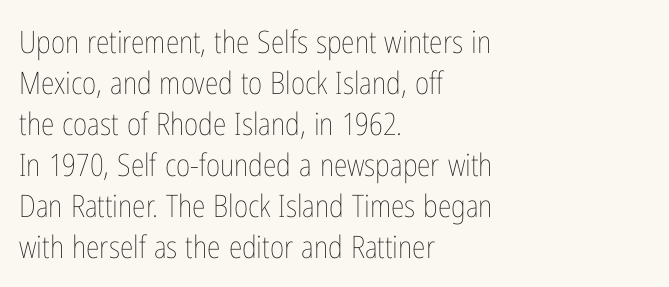
Q: Is the text bold? A: No.
Q: Is the text italic (slanted)? A: No, it is upright.
Q: Is the text underlined? A: No.
Q: How is the paragraph aligned? A: Left-aligned.
Q: Is the spacing between letters normal or unusually wide? A: Normal.
Q: Is the spacing between lines tight, normal or loose? A: Normal.
Q: Width (condensed, normal, or wide)? A: Condensed.
Q: Stroke contrast? A: Low.
Q: x-height? A: Medium.
Q: Monospaced? A: No.
